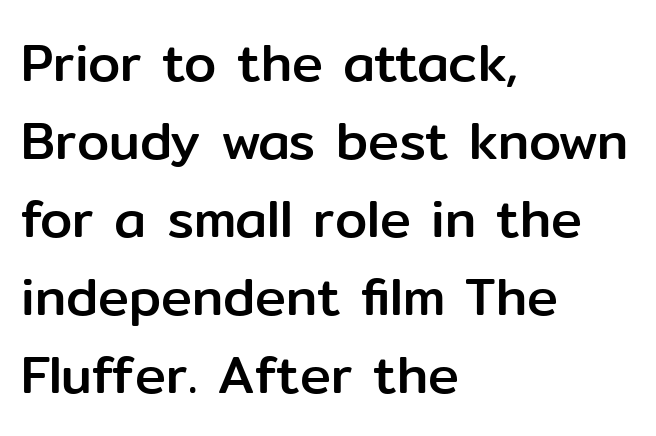
The rows are spaced the way most documents space them. The typesetter chose a ragged-right arrangement here. The text was rendered using a sans face with plain stroke endings. These lines are rendered in a variable-pitch font. Characters remain perfectly vertical along every line.
